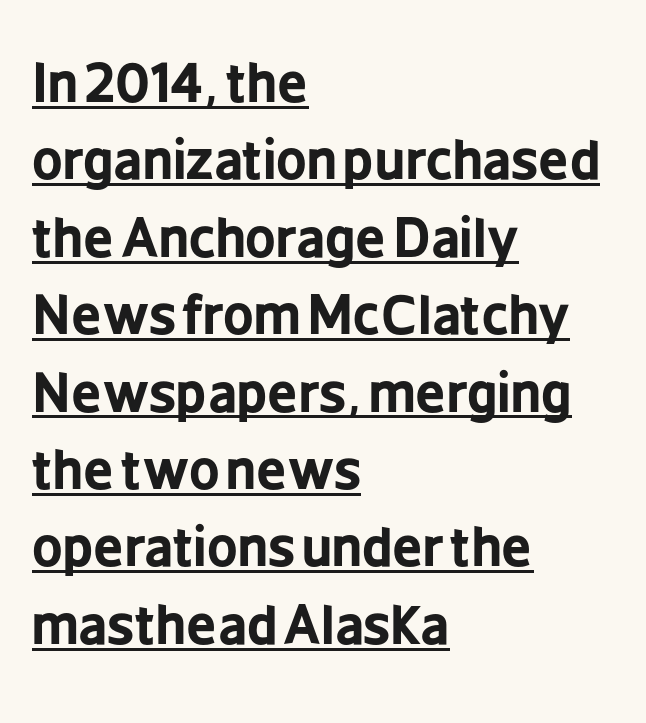
Notice how the stems are strictly vertical — no italics here. A sans-serif font was chosen for this passage. Has an underline been added? It has. Horizontally, the lines are justified to the leading edge only.
